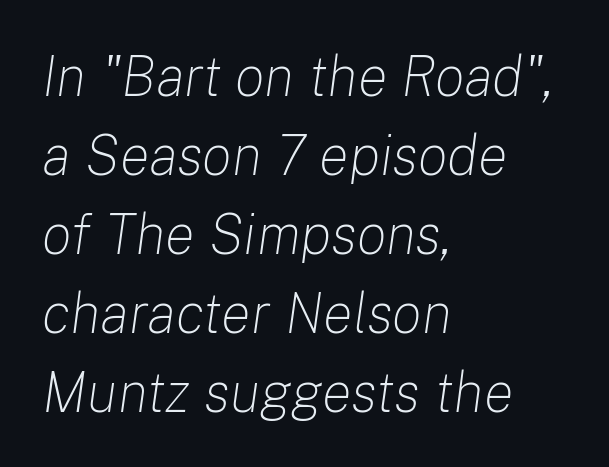
{"italic": "yes", "lean": "right", "slant_degrees": 8, "bold": "no", "weight": "light", "width": "normal", "stroke_contrast": "low", "x_height": "medium", "monospaced": "no", "underline": "no", "align": "left", "line_spacing": "normal", "line_spacing_ratio": 1.41, "letter_spacing": "normal", "letter_spacing_em": 0.0, "glyph_px": 56}
